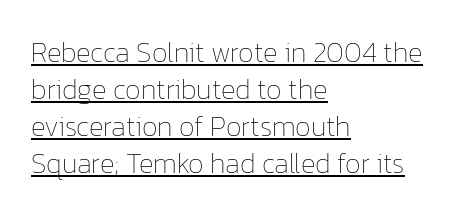
The image shows 28 px thin type, upright; set left-aligned, normal line spacing (1.32x), normal letter spacing, underlined; low stroke contrast and a medium x-height.
